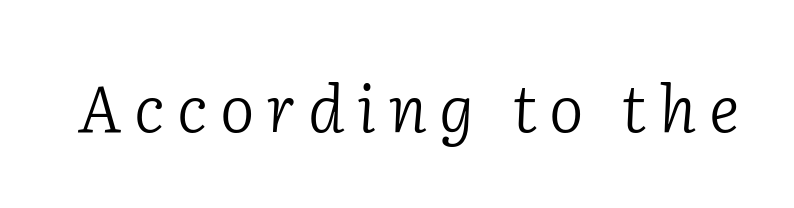
{"serif": "yes", "italic": "yes", "lean": "right", "slant_degrees": 2, "bold": "no", "weight": "light", "width": "normal", "stroke_contrast": "low", "x_height": "medium", "monospaced": "no", "underline": "no", "glyph_px": 65}
